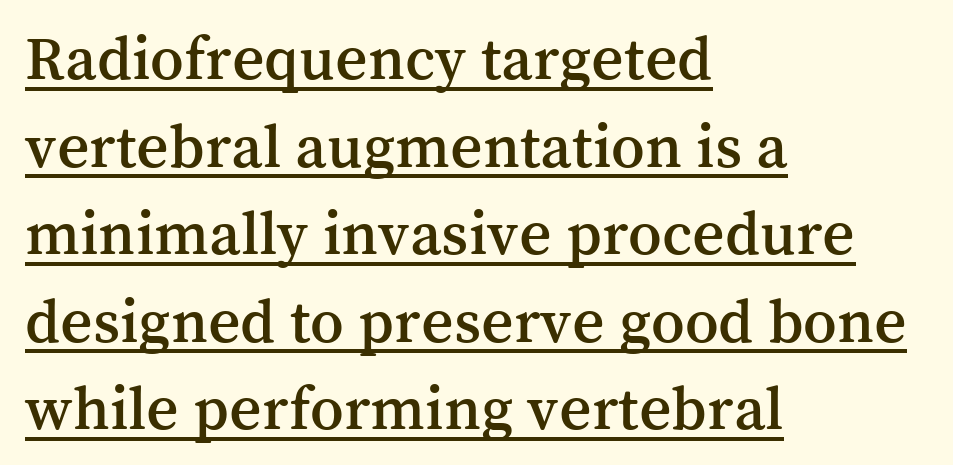
Notice how the passage keeps a crisp vertical edge on the left only. Posture: vertical. A rule runs beneath these lines of type. Is this a fixed-width face? No — the glyphs have proportional, varying widths. Stroke terminals: seriffed. Standard letterfit; no display-style spreading of the glyphs.
